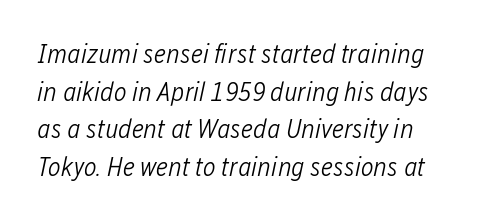
The image shows 27 px text type, italic (leaning right); set normal line spacing (1.39x), normal letter spacing, not underlined.
